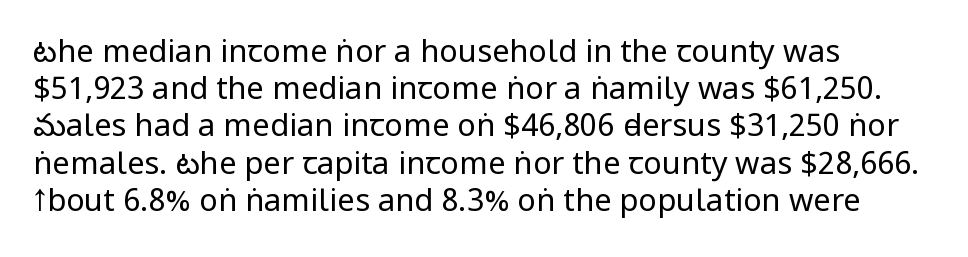
Typographically, this falls in the sans-serif category. Honestly, the letter spacing is just normal — you wouldn't notice it. This sample is left-justified, so line endings fall wherever the words run out. When letters stand straight like this, we call the style roman or upright.
